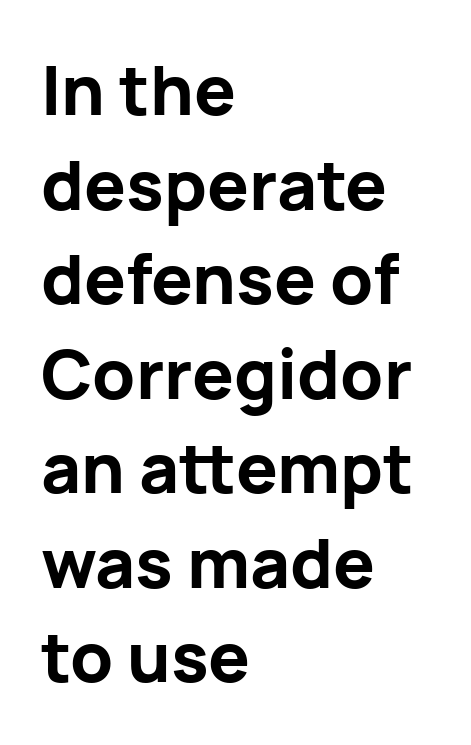
This sample uses an upright cut, with every glyph sitting square on the baseline. Descender tails drop into unmarked territory. The leading is moderate, giving the passage an even texture. The paragraph has a hard left edge and a soft right edge. Nothing sits at the stroke ends, so this counts as sans-serif. The sample has been set heavy, in full bold.
